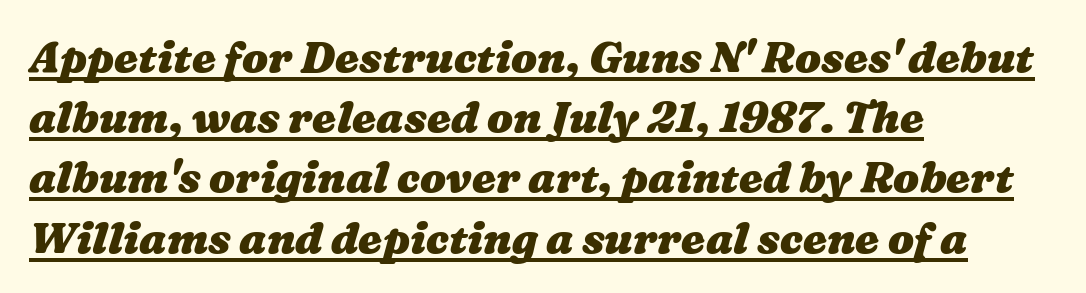
{"bold": "yes", "weight": "heavy", "width": "wide", "stroke_contrast": "medium", "x_height": "medium", "monospaced": "no", "underline": "yes", "align": "left", "line_spacing": "normal", "line_spacing_ratio": 1.4, "letter_spacing": "normal", "letter_spacing_em": 0.0, "glyph_px": 43}
